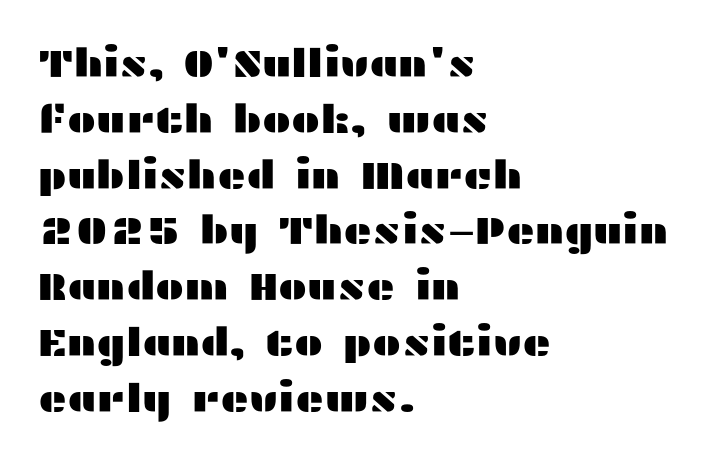
The passage shown is typed in a proportional face where columns would drift. Beneath every word, the page is bare. Glyph-to-glyph distance matches everyday printed text. These lines are composed in type without serifs. Typeset ragged right — the left edge is the straight one.
